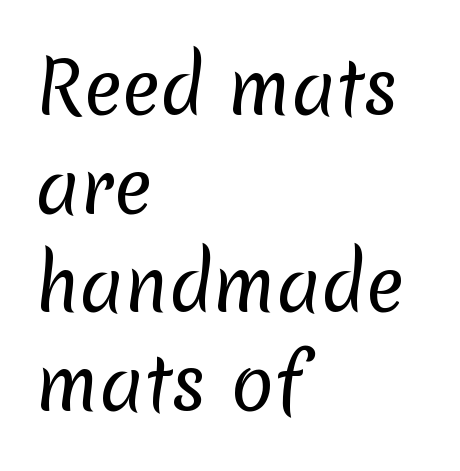
Observe the absence of serifs on each vertical stroke in this sample. Whoever set this chose a conventional vertical rhythm. Underline: absent. Ink coverage per letter is moderate at most. The rendering keeps characters at their native spacing.
